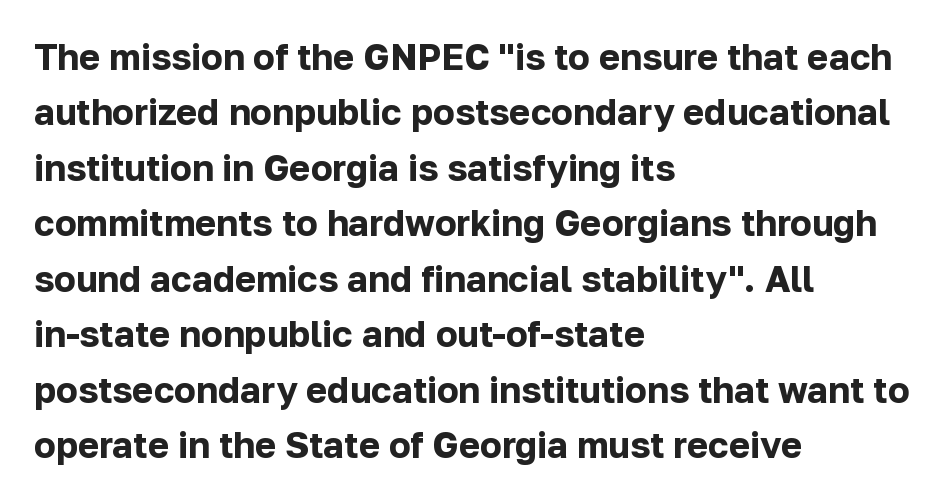
The image shows 36 px bold sans-serif type, upright; set left-aligned, normal line spacing (1.54x), normal letter spacing, not underlined; low stroke contrast and a medium x-height.
